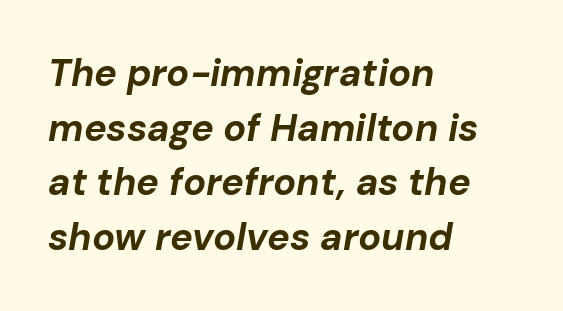
The image shows 38 px bold type, italic (leaning right); set left-aligned, normal line spacing (1.44x), normal letter spacing, not underlined; low stroke contrast and a medium x-height.
